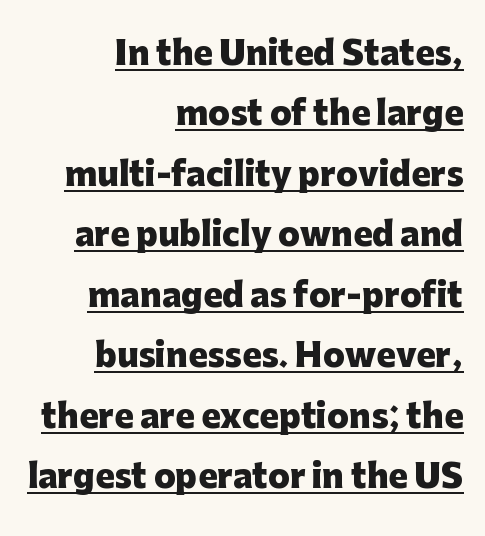
Quick note: underline on. Each glyph is drawn with heavy, bold strokes. No feet cap the strokes, marking this as sans-serif type. Look at the tracking — it's just the regular setting, nothing added.
